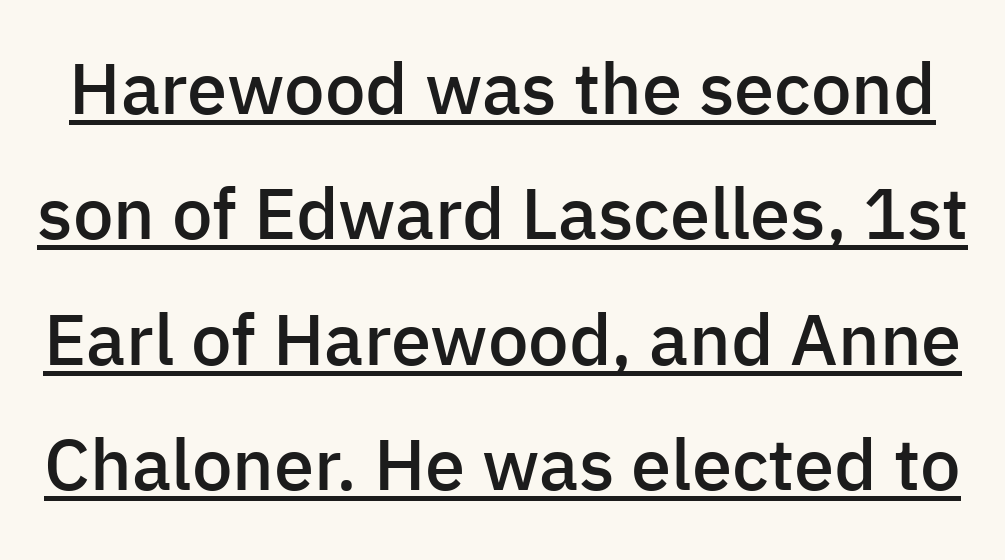
{"serif": "no", "italic": "no", "bold": "semi", "weight": "semibold", "width": "normal", "stroke_contrast": "low", "x_height": "medium", "monospaced": "no", "underline": "yes", "line_spacing_ratio": 1.74, "letter_spacing": "normal", "letter_spacing_em": 0.0, "glyph_px": 72}
